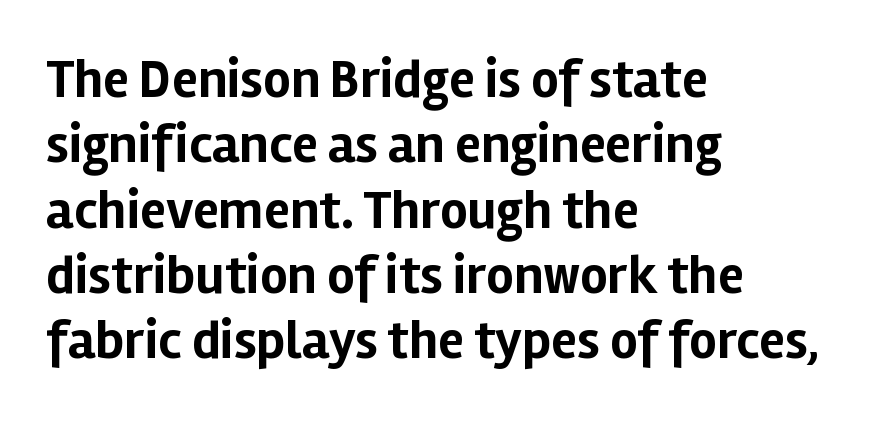
The image shows 54 px bold sans-serif type, upright; set left-aligned, line spacing 1.21x, normal letter spacing, not underlined; low stroke contrast and a medium x-height.
